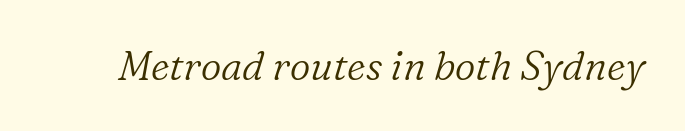
Q: Is the text bold? A: No.
Q: Is the text italic (slanted)? A: Yes, it leans right by about 16 degrees.
Q: Is the typeface a serif or a sans-serif typeface? A: Serif.
Q: Is the text underlined? A: No.
Q: Is the spacing between letters normal or unusually wide? A: Normal.
Q: Width (condensed, normal, or wide)? A: Normal.
Q: Stroke contrast? A: Low.
Q: x-height? A: Medium.
Q: Monospaced? A: No.
